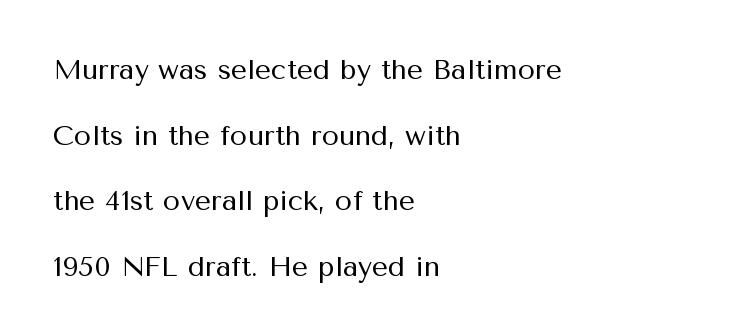
The image shows 28 px regular-weight sans-serif type, upright; set left-aligned, loose line spacing (2.34x), normal letter spacing, not underlined; medium stroke contrast and a medium x-height.
